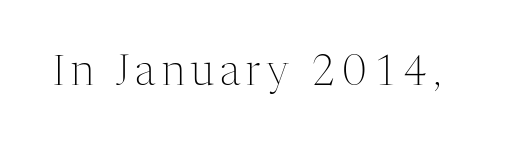
{"serif": "yes", "italic": "no", "bold": "no", "weight": "light", "width": "normal", "stroke_contrast": "medium", "x_height": "medium", "monospaced": "no", "underline": "no", "glyph_px": 41}
